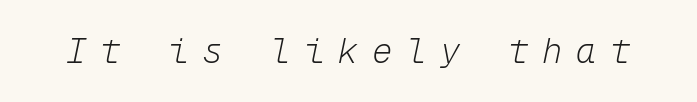
Observe the lean: these are italic letterforms. Each letter, wide or thin by design, is forced into the same width here. The typeface has the unassuming heft of standard copy or less. Glyph-to-glyph distance is far greater than everyday printed text.
